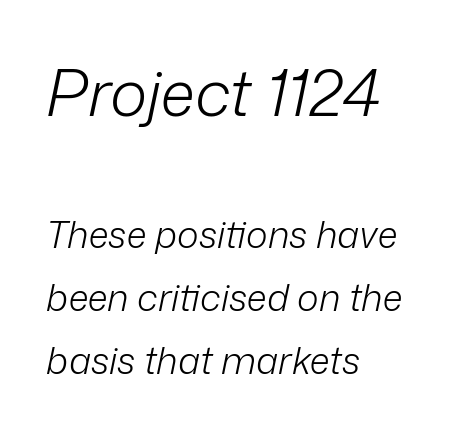
The passage shown is typed in a proportional face where columns would drift. Bare-footed words on every line. Stems here are at most as thick as an everyday book face. The upper block of text is set noticeably larger than the block beneath it.
